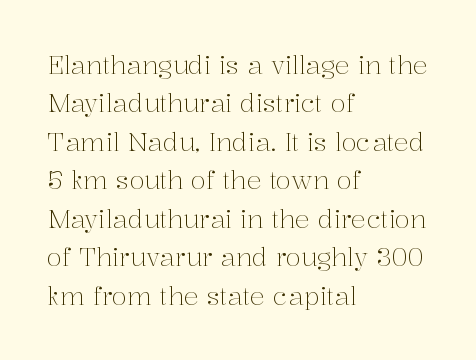
Q: Is the text bold? A: No.
Q: Is the text italic (slanted)? A: No, it is upright.
Q: Is the text underlined? A: No.
Q: How is the paragraph aligned? A: Left-aligned.
Q: Is the spacing between letters normal or unusually wide? A: Normal.
Q: Is the spacing between lines tight, normal or loose? A: Normal.
